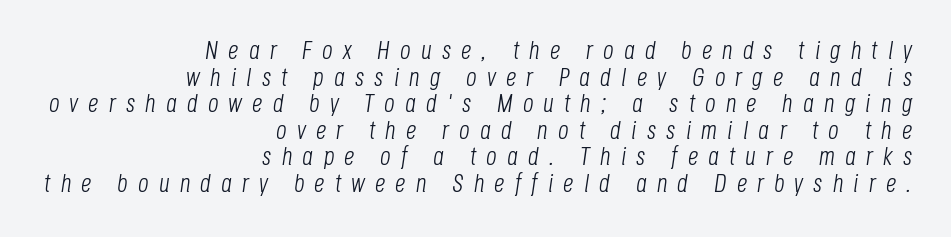
Q: Is the text bold? A: No.
Q: Is the text italic (slanted)? A: Yes, it leans right by about 8 degrees.
Q: Is the text underlined? A: No.
Q: How is the paragraph aligned? A: Right-aligned.
Q: Is the spacing between letters normal or unusually wide? A: Unusually wide.
Q: Is the spacing between lines tight, normal or loose? A: Tight.
